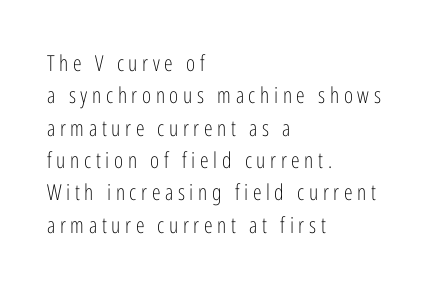
Underlining? Definitely not there. The leading is moderate, giving the passage an even texture. One-word summary of the alignment: left. Tall strokes in this sample are plumb rather than angled.
